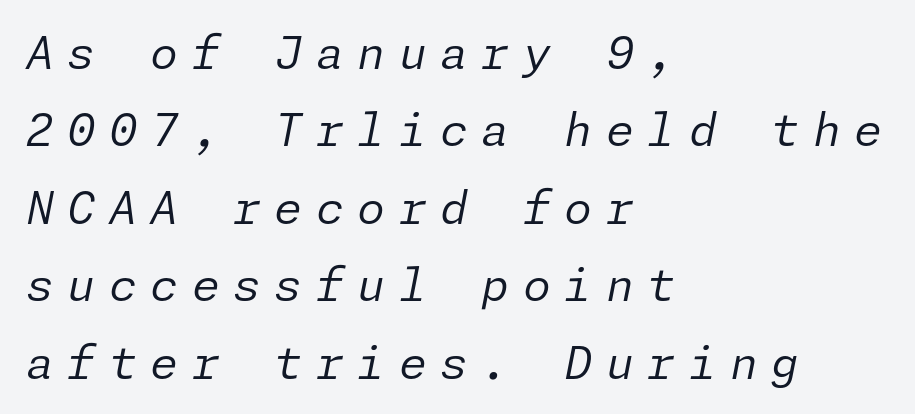
{"italic": "yes", "lean": "right", "slant_degrees": 11, "bold": "no", "weight": "regular", "width": "normal", "stroke_contrast": "low", "x_height": "medium", "underline": "no", "align": "left", "line_spacing_ratio": 1.72, "letter_spacing": "wide", "letter_spacing_em": 0.3, "glyph_px": 45}
